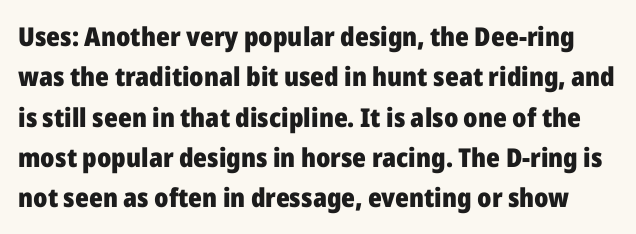
{"italic": "no", "bold": "yes", "underline": "no", "line_spacing": "normal", "line_spacing_ratio": 1.55, "letter_spacing": "normal", "letter_spacing_em": 0.0, "glyph_px": 26}
